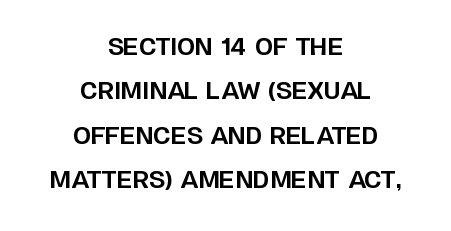
Whoever set this chose breathing room over compactness in the vertical rhythm. Compared with a flush-left layout, this one balances lines on the center instead. Does extra space separate the letters? No, they use regular spacing. Only glyphs here, with clear space below each row.
